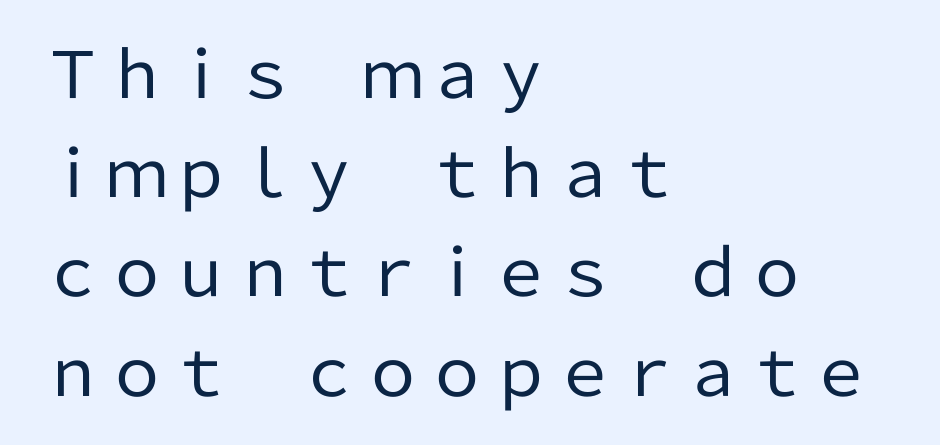
The image shows 64 px regular-weight sans-serif type, upright; set left-aligned, normal line spacing (1.55x), normal letter spacing, not underlined; low stroke contrast and a medium x-height.
